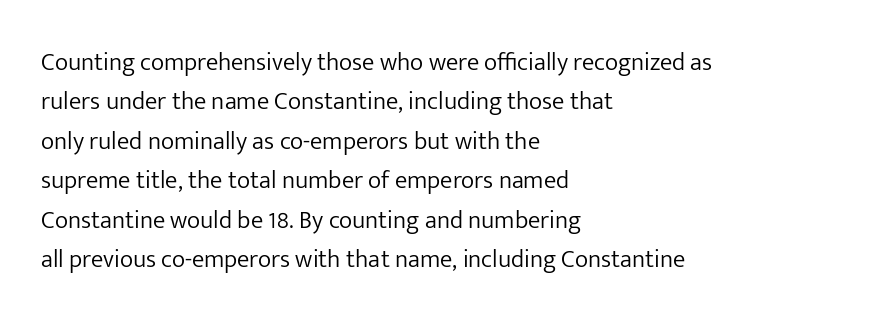
Q: Is the text bold? A: No.
Q: Is the text italic (slanted)? A: No, it is upright.
Q: Is the text underlined? A: No.
Q: How is the paragraph aligned? A: Left-aligned.
Q: Is the spacing between letters normal or unusually wide? A: Normal.
Q: Is the spacing between lines tight, normal or loose? A: Normal.
